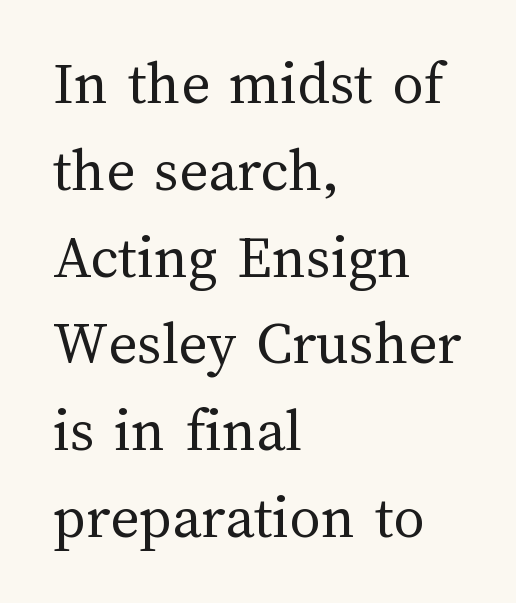
The axis of the letterforms is exactly vertical. Here the designer chose a conventional face with non-uniform glyph widths. The lines are quadded left. The tracking reads as untouched default to a designer's eye. The line-height multiplier appears to be the usual default. The space beneath each line is pristine and unruled.
